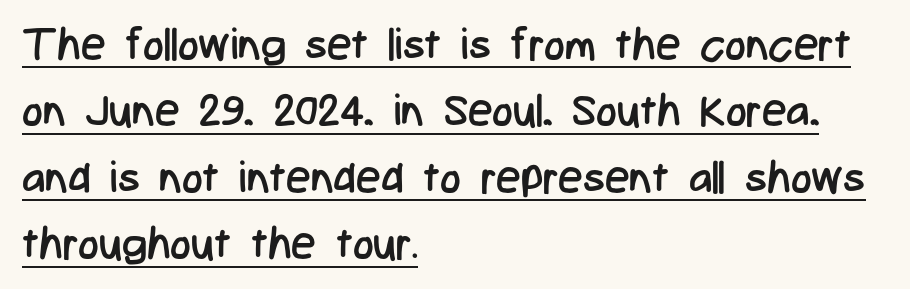
The letters advance in unequal steps, a hallmark of proportional type. The space between consecutive lines is moderate. The letters sit at their default tracking, neither squeezed nor spread. Every stem runs plumb, perpendicular to the baseline. Is the block centered? No — it sits flush against the left margin. The typesetter has applied underlining to the passage shown.
